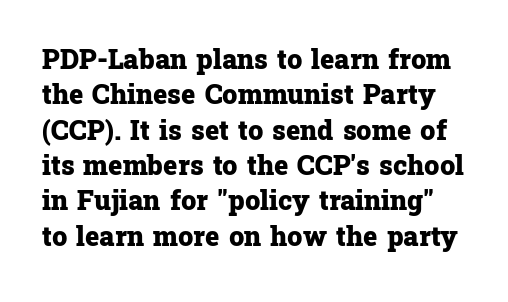
These lines were composed using upright roman letters. Letter spacing: default. Horizontal bands of white between lines are of average thickness. A dark, heavy texture on the line: the type is bold. A clean baseline with only descenders dipping below it.
